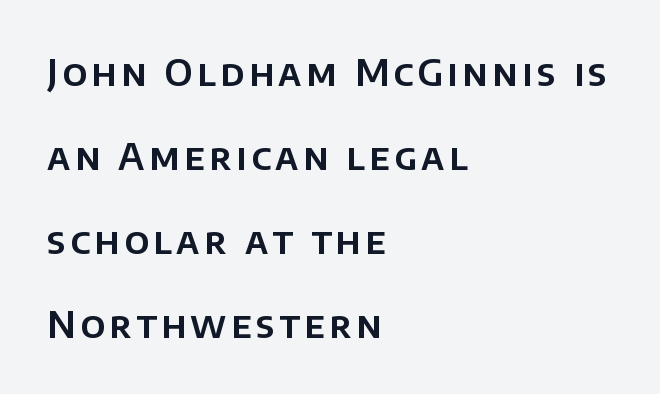
{"serif": "no", "italic": "no", "width": "normal", "stroke_contrast": "low", "x_height": "large", "monospaced": "no", "underline": "no", "align": "left", "line_spacing": "loose", "line_spacing_ratio": 2.27, "glyph_px": 37}
